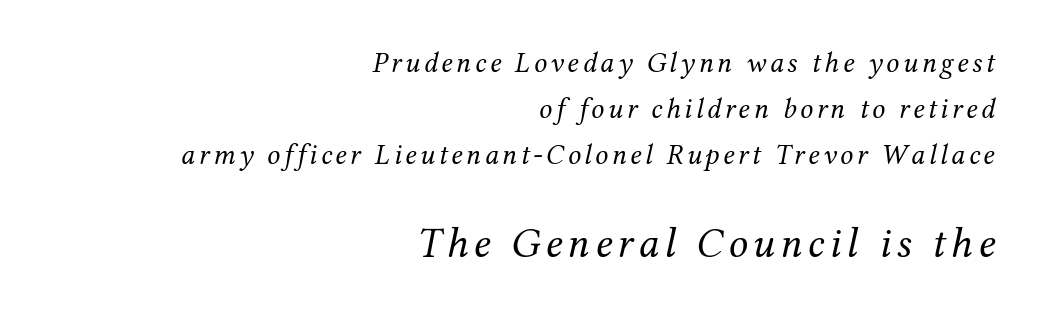
Descenders are the only things crossing below the line. Reading top to bottom, the characters get bigger at the block break. There's an unmistakable incline to the writing here. This is serif lettering, the kind often seen in printed books. Honestly, the row spacing looks completely unremarkable. The passage shown is typed in a proportional face where columns would drift.
